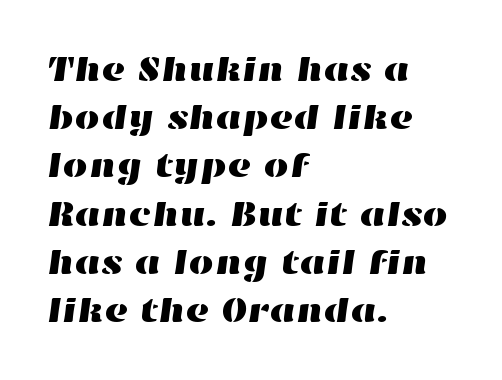
{"width": "wide", "stroke_contrast": "high", "x_height": "medium", "monospaced": "no", "underline": "no", "align": "left", "line_spacing": "normal", "line_spacing_ratio": 1.34, "letter_spacing": "normal", "letter_spacing_em": 0.0, "glyph_px": 36}
